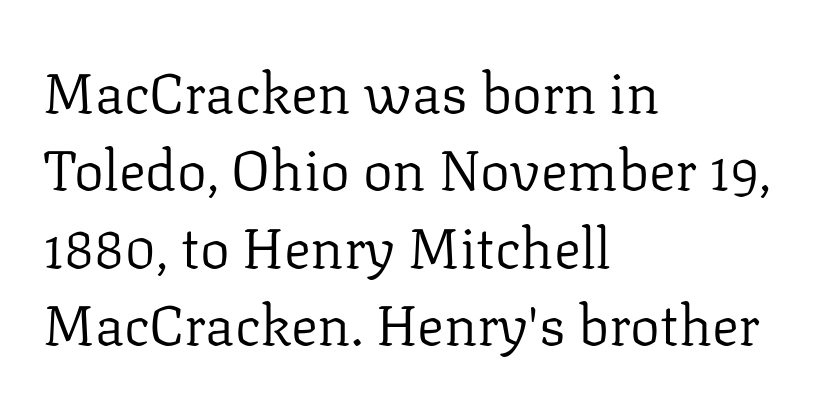
Varying glyph widths throughout — classic text-font behaviour. The passage shown has conventional tracking throughout. The face used here is seriffed, in the tradition of book romans. Baseline-to-baseline distance is the conventional proportion of letter height. The glyphs are unaccompanied by any horizontal stroke below them.
